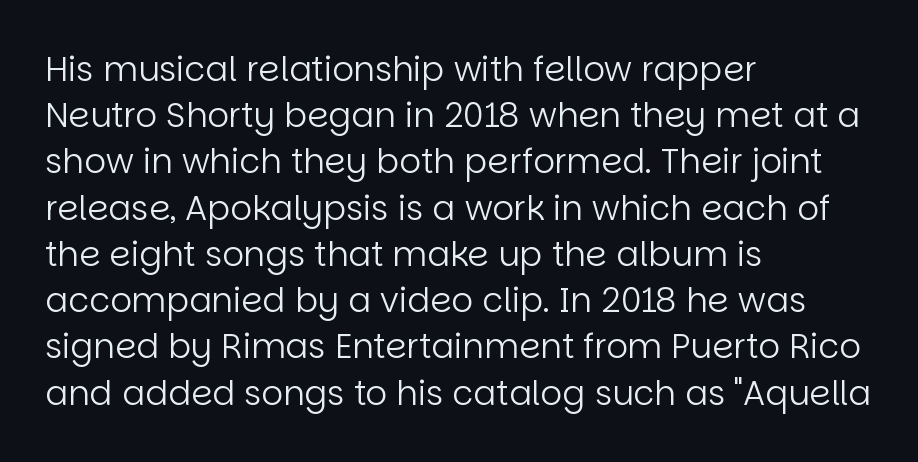
The image shows 34 px regular-weight sans-serif type, upright; set left-aligned, normal line spacing (1.36x), normal letter spacing, not underlined; low stroke contrast and a large x-height.
